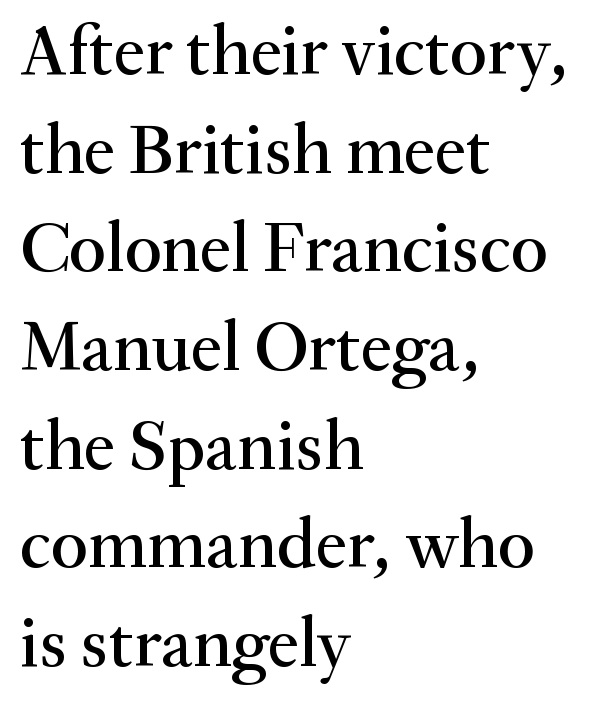
{"serif": "yes", "italic": "no", "width": "normal", "stroke_contrast": "medium", "x_height": "small", "monospaced": "no", "underline": "no", "align": "left", "line_spacing": "normal", "line_spacing_ratio": 1.39, "letter_spacing": "normal", "letter_spacing_em": 0.0, "glyph_px": 71}
